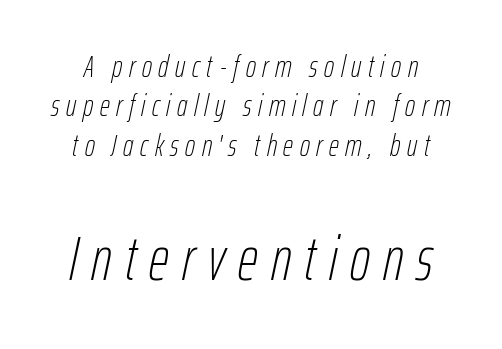
The image shows 62 px thin, condensed type, italic (leaning right); set normal line spacing (1.27x), unusually wide letter spacing (+0.21 em), not underlined; the second (bottom) block is 2.0x larger; low stroke contrast and a medium x-height.
